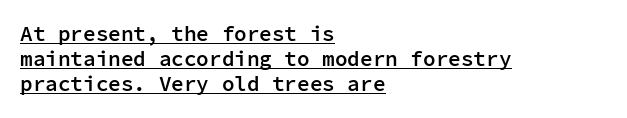
Q: Is the text bold? A: Semi-bold.
Q: Is the text italic (slanted)? A: No, it is upright.
Q: Is the text underlined? A: Yes.
Q: How is the paragraph aligned? A: Left-aligned.
Q: Is the spacing between letters normal or unusually wide? A: Normal.
